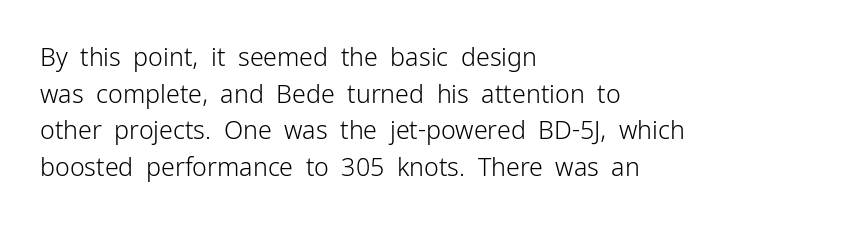
Weight: in the light-to-regular range. In CSS terms this would be text-align: left. The letters stand straight up with perfectly vertical stems. Each new line begins a customary step beneath the previous one. Characters follow at the spacing the type designer built in.
